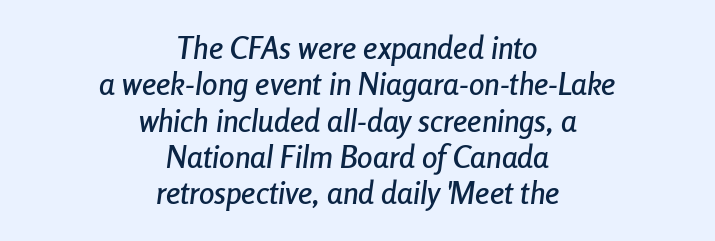
The image shows 31 px condensed type, italic (leaning right); set centered, line spacing 1.17x, normal letter spacing, not underlined; low stroke contrast and a medium x-height.
